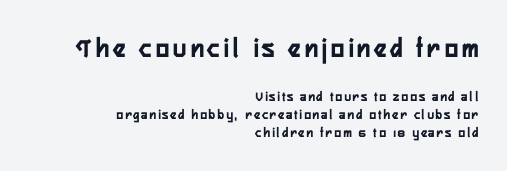
The image shows 28 px semibold, condensed sans-serif type, upright; set right-aligned, normal line spacing (1.27x), not underlined; the first (top) block is 2.0x larger; low stroke contrast and a medium x-height.
